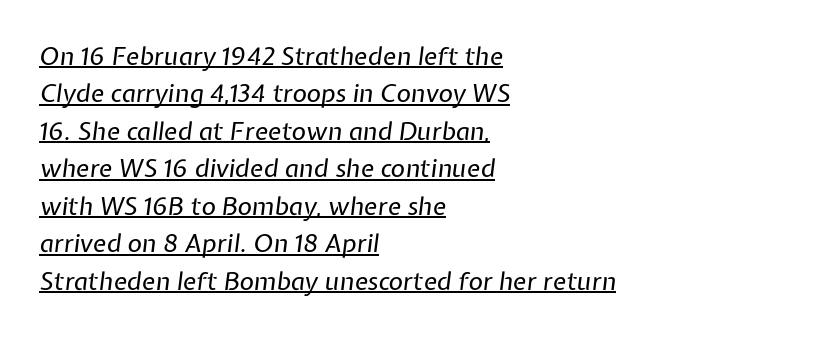
The image shows 25 px text type, italic (leaning right); set left-aligned, normal line spacing (1.5x), normal letter spacing, underlined.
